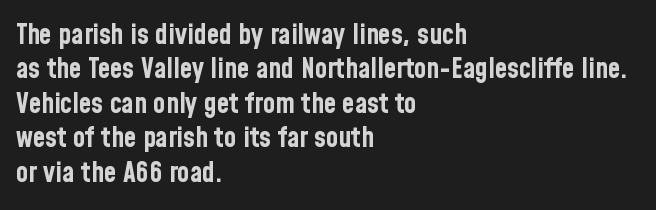
The image shows 28 px bold, condensed sans-serif type, upright; set left-aligned, line spacing 1.23x, normal letter spacing, not underlined; low stroke contrast and a medium x-height.
